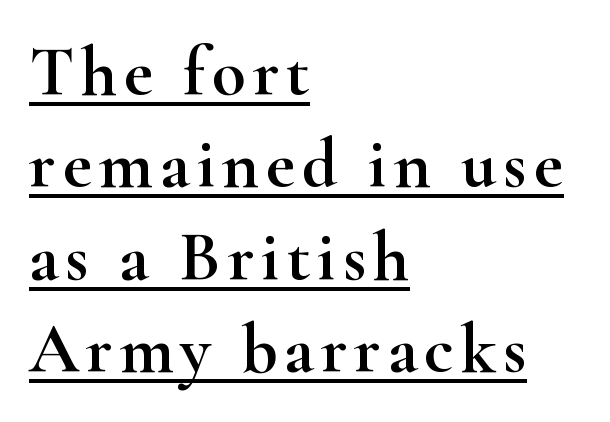
Q: Is the text italic (slanted)? A: No, it is upright.
Q: Is the typeface a serif or a sans-serif typeface? A: Serif.
Q: Is the text underlined? A: Yes.
Q: How is the paragraph aligned? A: Left-aligned.
Q: Is the spacing between lines tight, normal or loose? A: Normal.
Q: Width (condensed, normal, or wide)? A: Wide.
Q: Stroke contrast? A: High.
Q: x-height? A: Small.
Q: Monospaced? A: No.
